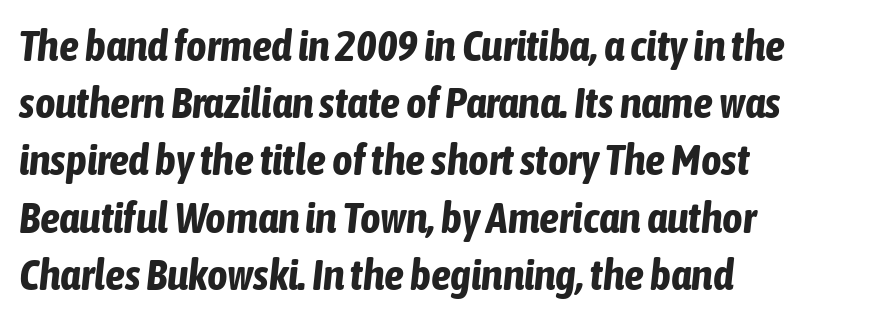
The image shows 44 px bold, condensed type, italic (leaning right); set left-aligned, normal line spacing (1.3x), normal letter spacing, not underlined; low stroke contrast and a medium x-height.
